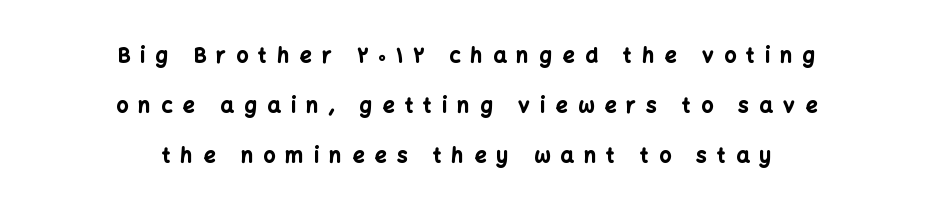
Q: Is the text bold? A: Yes.
Q: Is the text italic (slanted)? A: No, it is upright.
Q: Is the text underlined? A: No.
Q: How is the paragraph aligned? A: Centered.
Q: Is the spacing between letters normal or unusually wide? A: Unusually wide.
Q: Is the spacing between lines tight, normal or loose? A: Loose.
